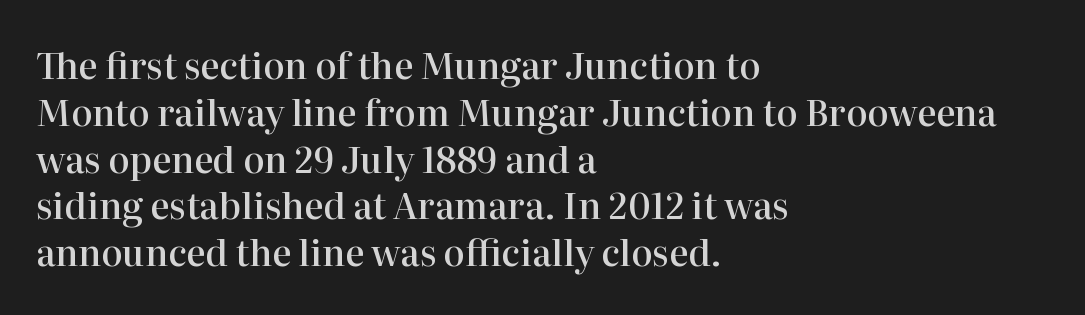
Q: Is the text bold? A: Semi-bold.
Q: Is the text italic (slanted)? A: No, it is upright.
Q: Is the typeface a serif or a sans-serif typeface? A: Serif.
Q: Is the text underlined? A: No.
Q: How is the paragraph aligned? A: Left-aligned.
Q: Is the spacing between letters normal or unusually wide? A: Normal.
Q: Is the spacing between lines tight, normal or loose? A: Normal.
Q: Width (condensed, normal, or wide)? A: Normal.
Q: Stroke contrast? A: High.
Q: x-height? A: Medium.
Q: Monospaced? A: No.
